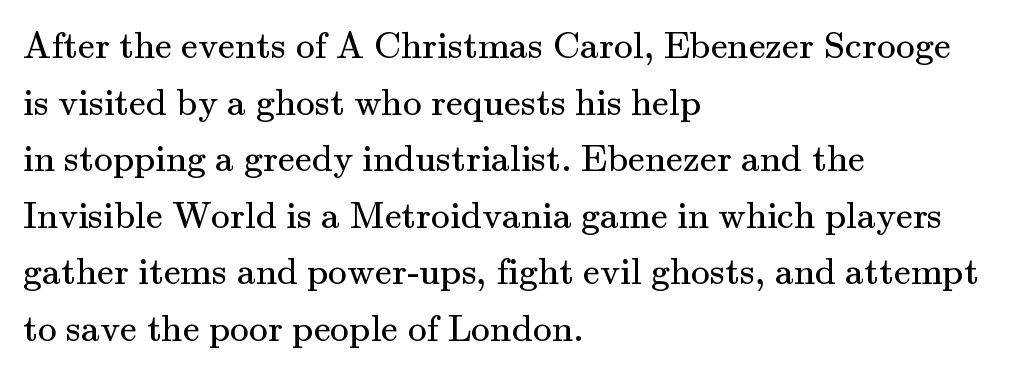
The specimen reads as upright at a glance. This sample has the flowing, uneven cadence of proportional lettering. This reads as an unemphasized weight, regular at the heaviest. Look at the bottom of the vertical strokes: they flare into serifs here. Look at the tracking — it's just the regular setting, nothing added. One-word summary of the alignment: left.
